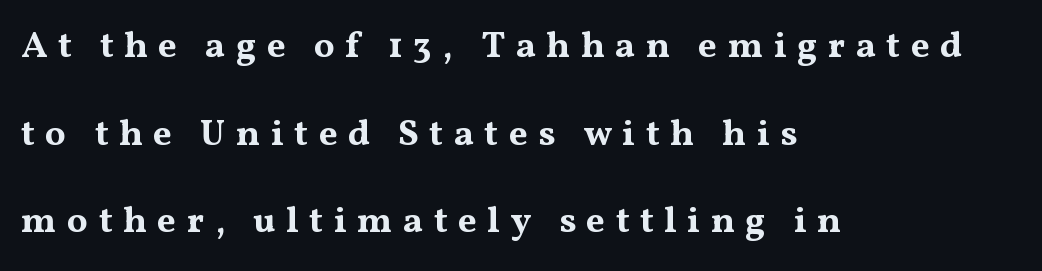
Q: Is the text bold? A: Yes.
Q: Is the text italic (slanted)? A: No, it is upright.
Q: Is the typeface a serif or a sans-serif typeface? A: Serif.
Q: Is the text underlined? A: No.
Q: How is the paragraph aligned? A: Left-aligned.
Q: Is the spacing between letters normal or unusually wide? A: Unusually wide.
Q: Is the spacing between lines tight, normal or loose? A: Loose.
Q: Width (condensed, normal, or wide)? A: Wide.
Q: Stroke contrast? A: Medium.
Q: x-height? A: Medium.
Q: Monospaced? A: No.
